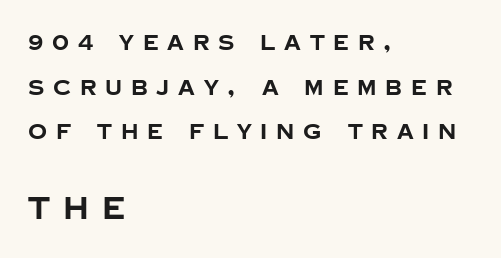
This is sans-serif lettering, the kind often seen on screens and signage. Do the characters align in a grid? No, the font is proportional. In terms of posture, this sample is upright. Typesetter's note — lower block bumped up in size, upper block left smaller.
